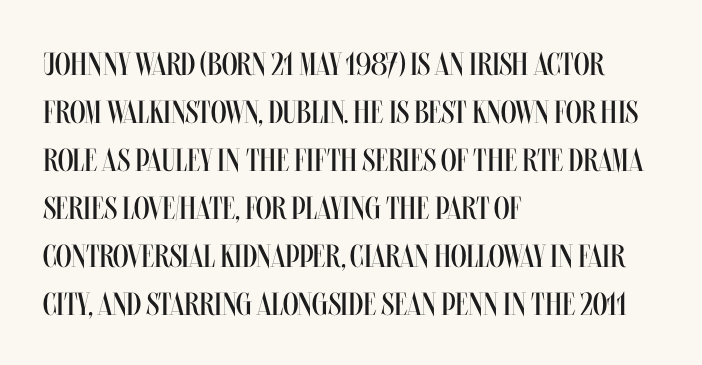
{"italic": "no", "bold": "no", "weight": "regular", "width": "condensed", "stroke_contrast": "medium", "x_height": "large", "monospaced": "no", "underline": "no", "align": "left", "line_spacing": "normal", "line_spacing_ratio": 1.5, "letter_spacing": "normal", "letter_spacing_em": 0.0, "glyph_px": 32}
